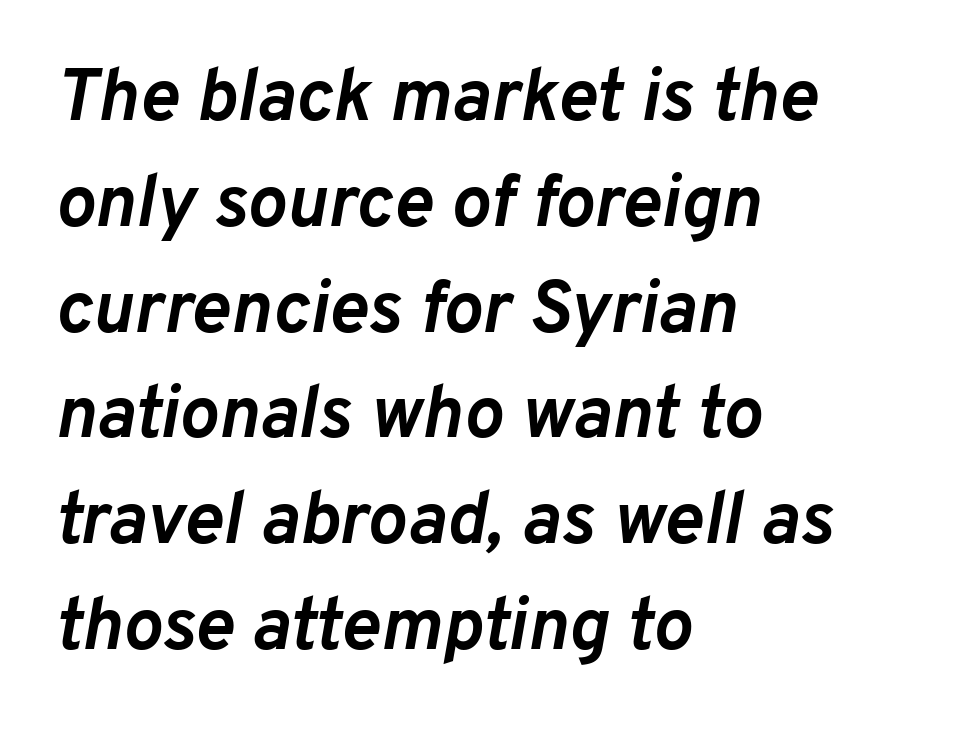
Q: Is the text bold? A: Yes.
Q: Is the text italic (slanted)? A: Yes, it leans right by about 10 degrees.
Q: Is the text underlined? A: No.
Q: How is the paragraph aligned? A: Left-aligned.
Q: Is the spacing between letters normal or unusually wide? A: Normal.
Q: Is the spacing between lines tight, normal or loose? A: Normal.
Q: Width (condensed, normal, or wide)? A: Normal.
Q: Stroke contrast? A: Low.
Q: x-height? A: Medium.
Q: Monospaced? A: No.
